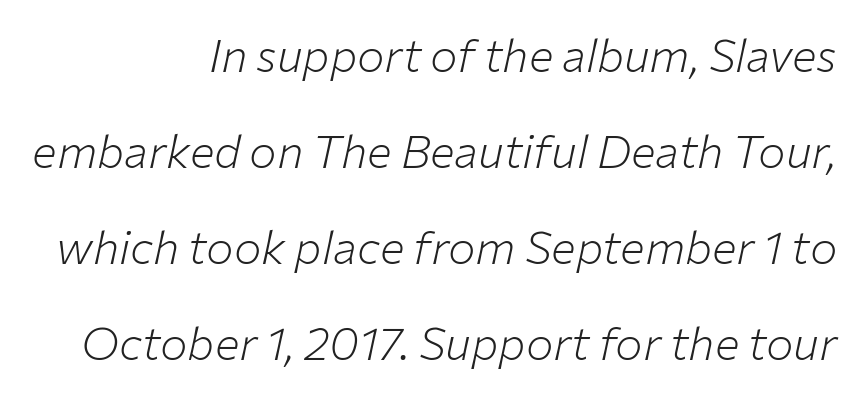
The image shows 46 px light type, italic (leaning right); set right-aligned, loose line spacing (2.09x), normal letter spacing, not underlined; low stroke contrast and a medium x-height.
